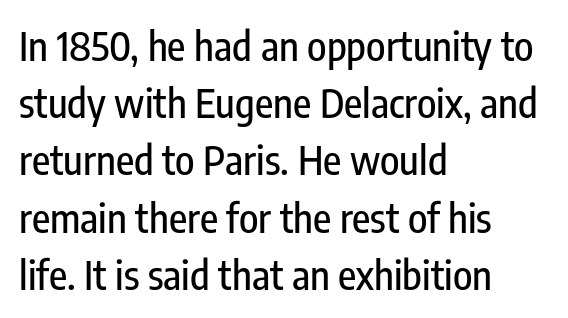
The space directly below the letters is spotless. Here the glyphs are tracked normally, forming tight word shapes. Casual observation: everything's shoved over to the left. Varying glyph widths throughout — classic text-font behaviour.
